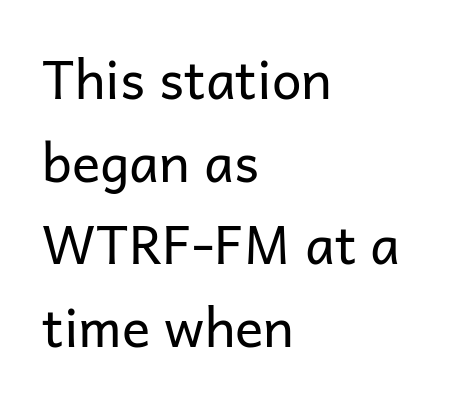
The image shows 53 px regular-weight sans-serif type, upright; set left-aligned, normal line spacing (1.56x), normal letter spacing, not underlined; low stroke contrast and a medium x-height.
